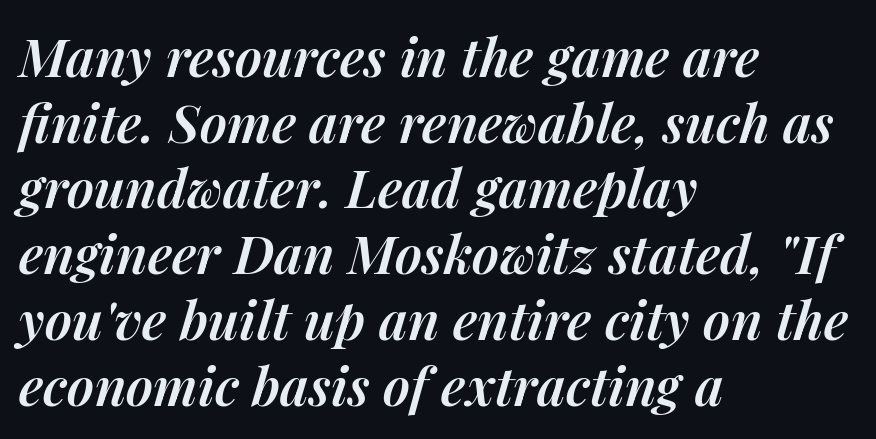
The image shows 53 px semibold type, italic (leaning right); set left-aligned, line spacing 1.24x, normal letter spacing, not underlined; medium stroke contrast and a medium x-height.
